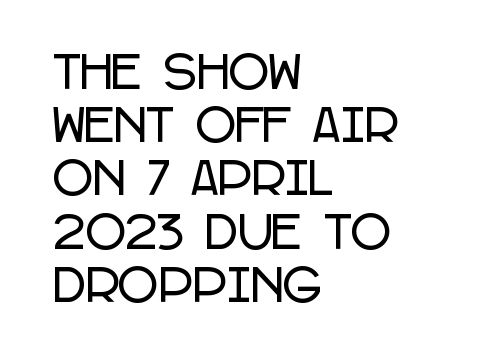
The image shows 44 px condensed sans-serif type, upright; set left-aligned, line spacing 1.21x, normal letter spacing, not underlined; low stroke contrast and a large x-height.
